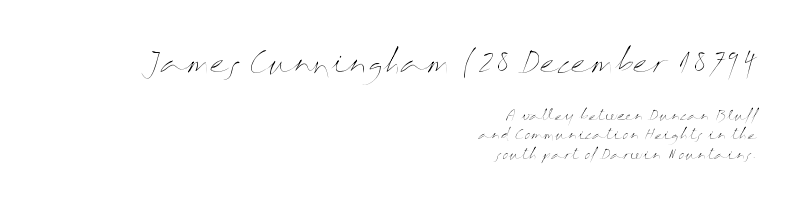
The image shows 28 px thin, wide type; set right-aligned, normal line spacing (1.38x), normal letter spacing, not underlined; the first (top) block is 2.0x larger; medium stroke contrast and a medium x-height.
